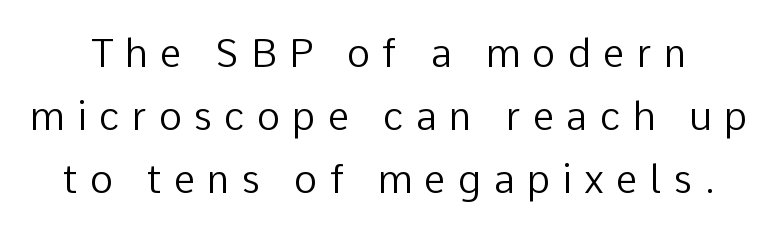
{"serif": "no", "italic": "no", "bold": "no", "weight": "regular", "width": "normal", "stroke_contrast": "low", "x_height": "medium", "monospaced": "no", "underline": "no", "line_spacing": "normal", "line_spacing_ratio": 1.62, "letter_spacing": "wide", "letter_spacing_em": 0.31, "glyph_px": 39}
